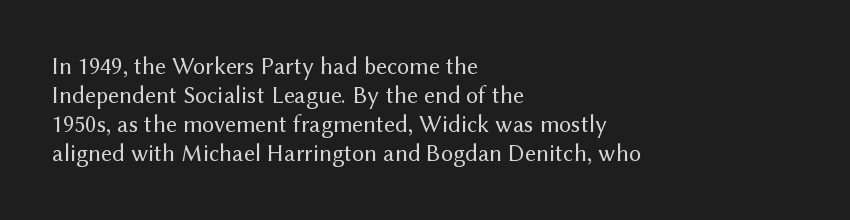
Q: Is the text bold? A: No.
Q: Is the text italic (slanted)? A: No, it is upright.
Q: Is the text underlined? A: No.
Q: How is the paragraph aligned? A: Left-aligned.
Q: Is the spacing between letters normal or unusually wide? A: Normal.
